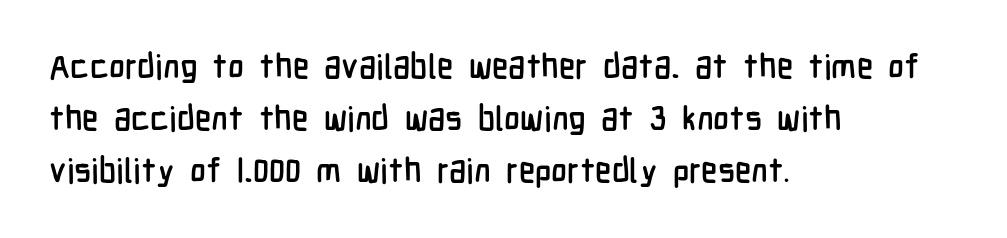
Q: Is the text italic (slanted)? A: No, it is upright.
Q: Is the typeface a serif or a sans-serif typeface? A: Sans-serif.
Q: Is the text underlined? A: No.
Q: How is the paragraph aligned? A: Left-aligned.
Q: Is the spacing between letters normal or unusually wide? A: Normal.
Q: Is the spacing between lines tight, normal or loose? A: Normal.
Q: Width (condensed, normal, or wide)? A: Condensed.
Q: Stroke contrast? A: Low.
Q: x-height? A: Medium.
Q: Monospaced? A: No.
